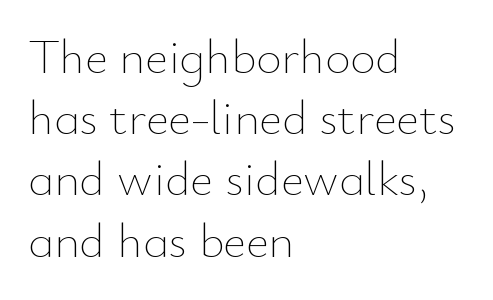
Is there any slant? The stems are plumb. Quick note: interline space is typical. You could not count columns in this text — the font is proportionally spaced. This sample is left-justified, so line endings fall wherever the words run out. Clear beneath every line of the passage. Is this a heavy cut? Hardly; it is regular or lighter.
